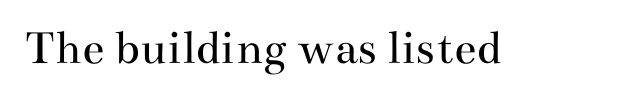
In terms of letterform style, serifs are clearly present. Bold? No — there's no thickening of the strokes. Observe the ordinary spacing: letters are neighbours, not strangers. Has an underline been added? It has not.
